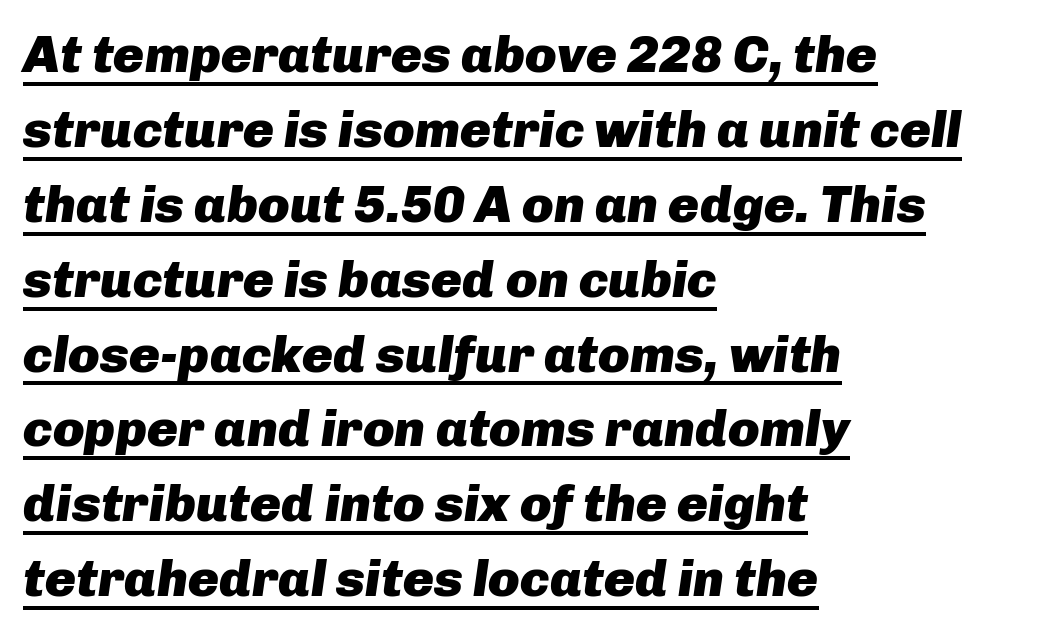
Q: Is the text bold? A: Yes.
Q: Is the text italic (slanted)? A: Yes, it leans right by about 8 degrees.
Q: Is the text underlined? A: Yes.
Q: How is the paragraph aligned? A: Left-aligned.
Q: Is the spacing between letters normal or unusually wide? A: Normal.
Q: Is the spacing between lines tight, normal or loose? A: Normal.
Q: Width (condensed, normal, or wide)? A: Normal.
Q: Stroke contrast? A: Low.
Q: x-height? A: Medium.
Q: Monospaced? A: No.
